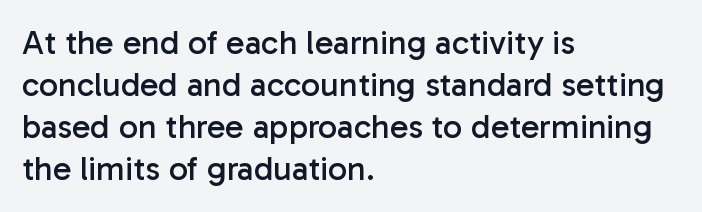
The image shows 34 px regular-weight sans-serif type, upright; set left-aligned, line spacing 1.24x, normal letter spacing, not underlined; low stroke contrast and a medium x-height.
